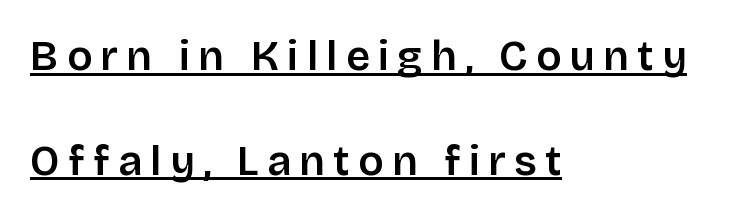
Somebody hit Ctrl+U on this one — the words are underlined. The rendering inserts visible extra space after every character. This is sans-serif lettering, the kind often seen on screens and signage. Looks like regular typesetting: each glyph gets only the width it needs. Does the leading feel generous? Absolutely, it's lavish.
